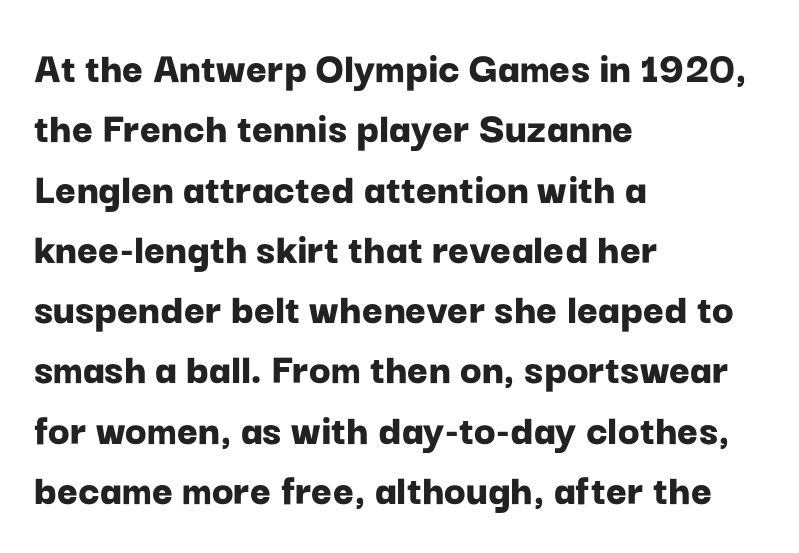
{"serif": "no", "italic": "no", "bold": "yes", "weight": "bold", "width": "normal", "stroke_contrast": "low", "x_height": "medium", "monospaced": "no", "underline": "no", "align": "left", "line_spacing": "normal", "line_spacing_ratio": 1.34, "letter_spacing": "normal", "letter_spacing_em": 0.0, "glyph_px": 45}
